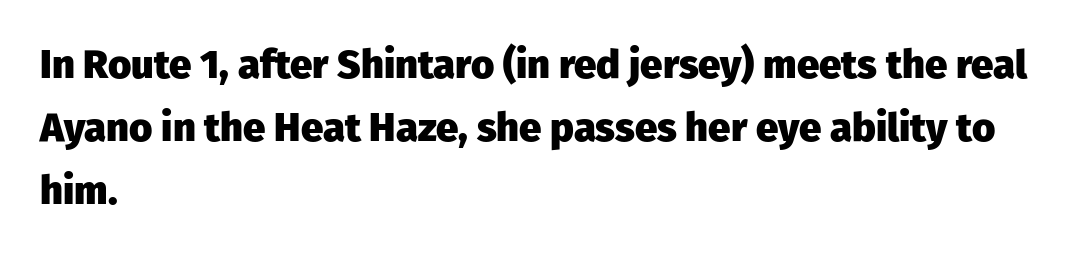
The image shows 40 px heavy sans-serif type, upright; set left-aligned, normal line spacing (1.58x), normal letter spacing, not underlined; low stroke contrast and a medium x-height.
